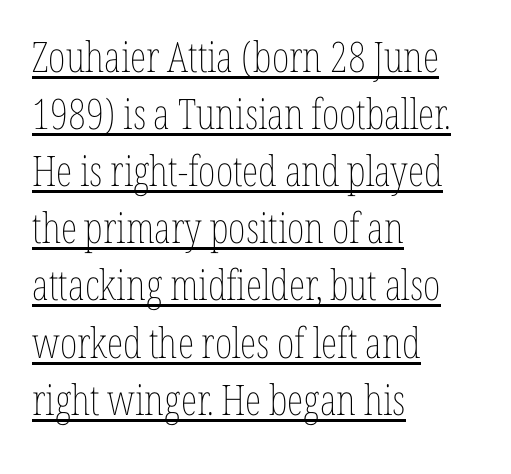
{"italic": "no", "bold": "no", "weight": "thin", "width": "condensed", "stroke_contrast": "low", "x_height": "medium", "monospaced": "no", "underline": "yes", "align": "left", "line_spacing": "normal", "line_spacing_ratio": 1.36, "letter_spacing": "normal", "letter_spacing_em": 0.0, "glyph_px": 42}
